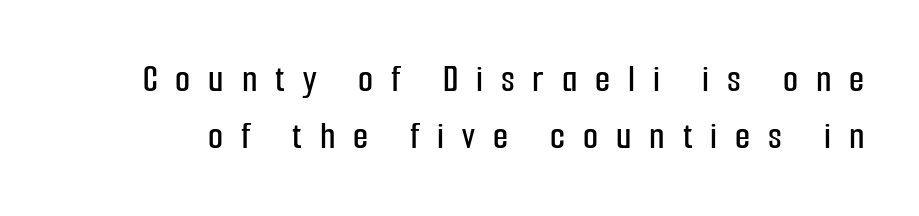
Descenders hang freely into open space. If you drew a line through each stem, it would be perfectly vertical. No feet cap the strokes, marking this as sans-serif type. This sample keeps an unexceptional amount of space between lines. You could not count columns in this text — the font is proportionally spaced. Substantial extra tracking has been applied to these lines.
